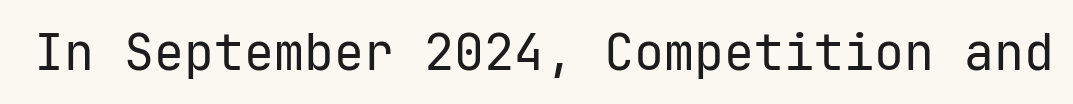
Q: Is the text bold? A: No.
Q: Is the text italic (slanted)? A: No, it is upright.
Q: Is the typeface a serif or a sans-serif typeface? A: Sans-serif.
Q: Is the text underlined? A: No.
Q: Is the spacing between letters normal or unusually wide? A: Normal.
Q: Width (condensed, normal, or wide)? A: Normal.
Q: Stroke contrast? A: Low.
Q: x-height? A: Medium.
Q: Monospaced? A: Yes.
